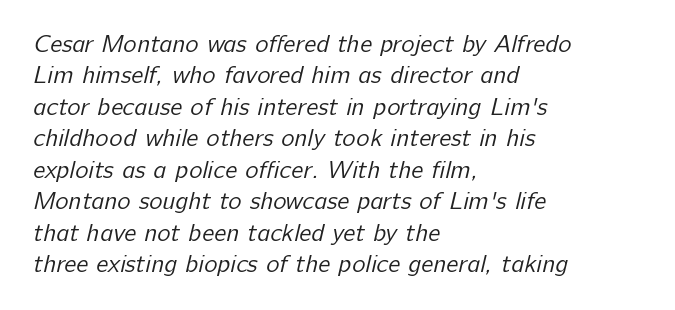
The image shows 25 px text type; set left-aligned, normal line spacing (1.26x), normal letter spacing, not underlined.
